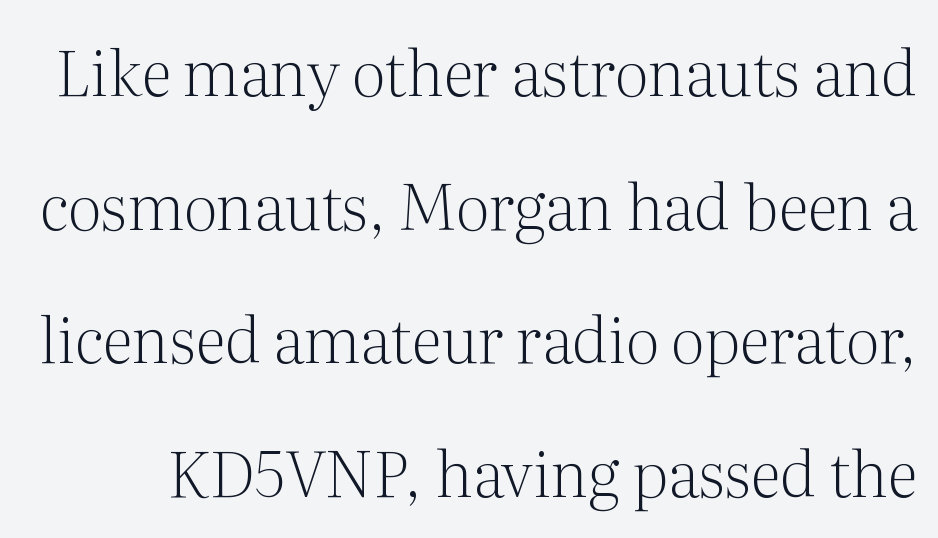
The image shows 63 px light serif type, upright; set loose line spacing (2.12x), normal letter spacing, not underlined; medium stroke contrast and a medium x-height.
